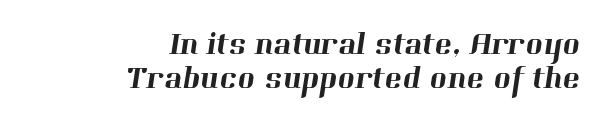
Students, observe: this is what under-led, compact text looks like. Teacher's note: observe the even right margin — that is flush-right alignment. The face used here is rendered with its standard letterfit. Plain, unruled lines of type.
